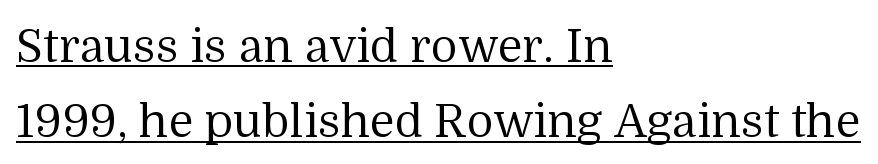
This rendering leaves character spacing at its baseline value. Letters have the restrained weight of plain body copy at most. Does the leading feel generous? No, just average. These lines are set flush left with a ragged right edge.
